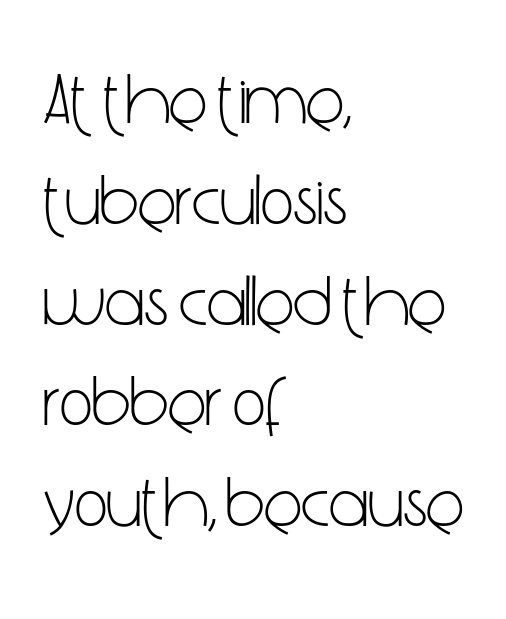
Q: Is the text bold? A: No.
Q: Is the text italic (slanted)? A: No, it is upright.
Q: Is the typeface a serif or a sans-serif typeface? A: Sans-serif.
Q: Is the text underlined? A: No.
Q: How is the paragraph aligned? A: Left-aligned.
Q: Is the spacing between letters normal or unusually wide? A: Normal.
Q: Is the spacing between lines tight, normal or loose? A: Normal.
Q: Width (condensed, normal, or wide)? A: Condensed.
Q: Stroke contrast? A: Low.
Q: x-height? A: Medium.
Q: Monospaced? A: No.
